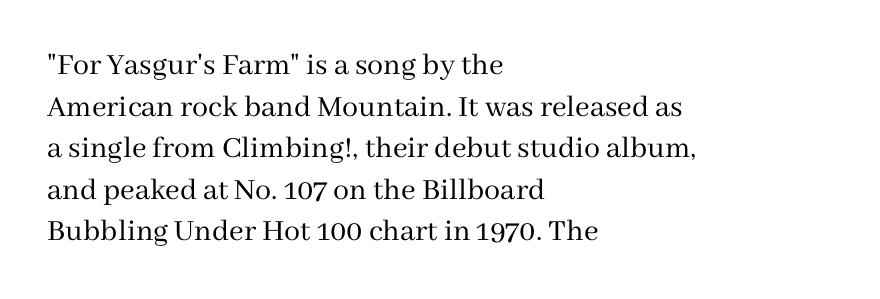
Stroke mass is kept to a normal reading level or below. Ordinary non-slanted type is in use. You could not count columns in this text — the font is proportionally spaced. Quick note: underline off. If you drew a ruler down the left edge, every line would touch it. Summary of vertical rhythm: regular, with standard interline spacing.
